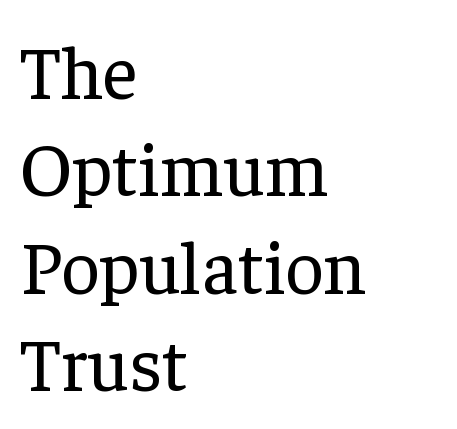
The image shows 75 px regular-weight serif type, upright; set left-aligned, normal line spacing (1.3x), normal letter spacing, not underlined; low stroke contrast and a medium x-height.
